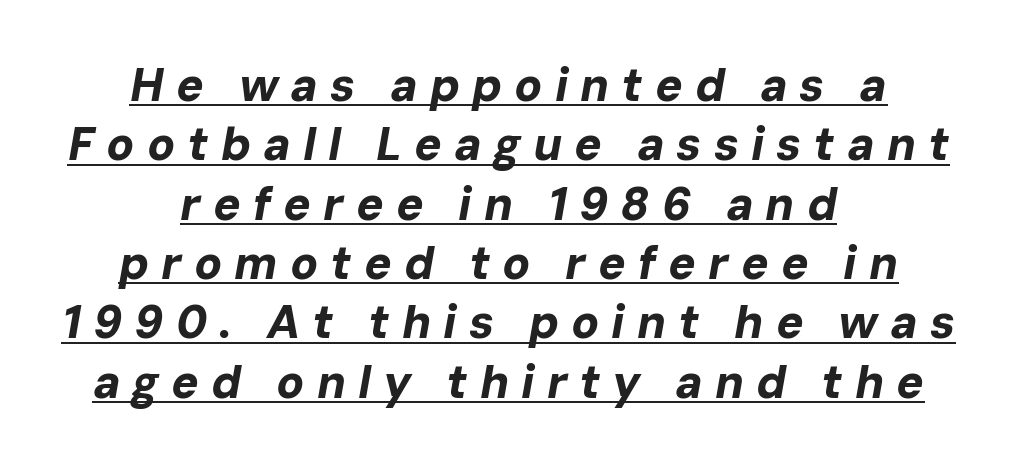
{"italic": "yes", "lean": "right", "slant_degrees": 10, "bold": "yes", "weight": "bold", "width": "normal", "stroke_contrast": "low", "x_height": "medium", "monospaced": "no", "underline": "yes", "align": "center", "line_spacing": "normal", "line_spacing_ratio": 1.29, "letter_spacing": "wide", "letter_spacing_em": 0.26, "glyph_px": 46}
